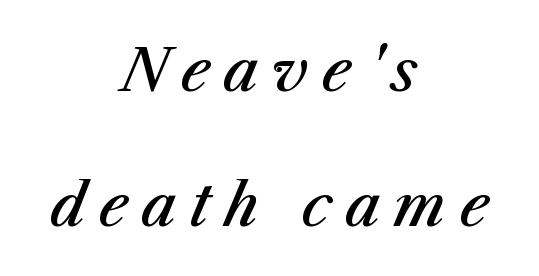
The image shows 58 px semibold type, italic (leaning right); set centered, loose line spacing (2.32x), unusually wide letter spacing (+0.23 em), not underlined; medium stroke contrast and a medium x-height.
